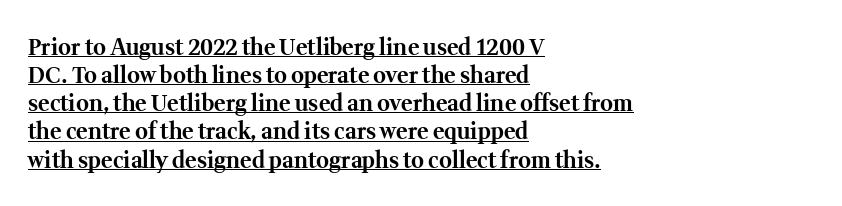
{"italic": "no", "bold": "yes", "underline": "yes", "align": "left", "line_spacing": "normal", "line_spacing_ratio": 1.28, "letter_spacing": "normal", "letter_spacing_em": 0.0, "glyph_px": 22}
